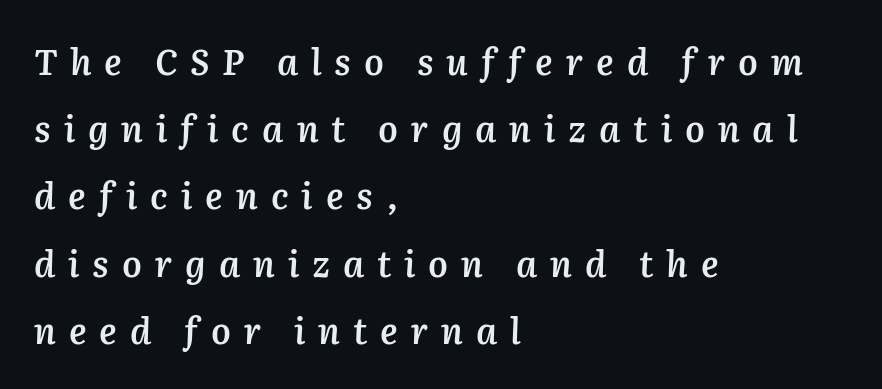
The image shows 35 px semibold type, italic (leaning right); set left-aligned, loose line spacing (1.92x), unusually wide letter spacing (+0.37 em), not underlined; medium stroke contrast and a medium x-height.
